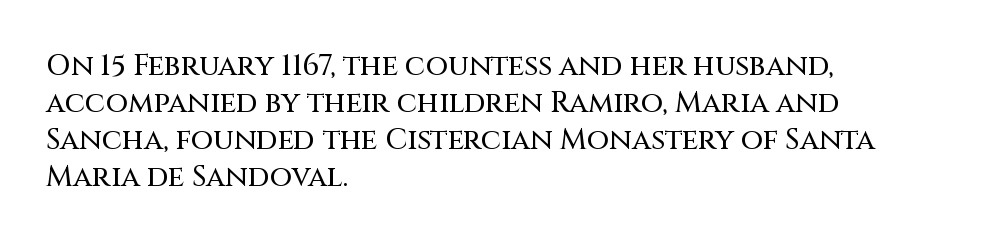
The foot of each line stays bare and open. Every character sits straight up, as roman type does. Spacing between characters is what you'd get straight out of the box. The paragraph shown leans on its left margin.
